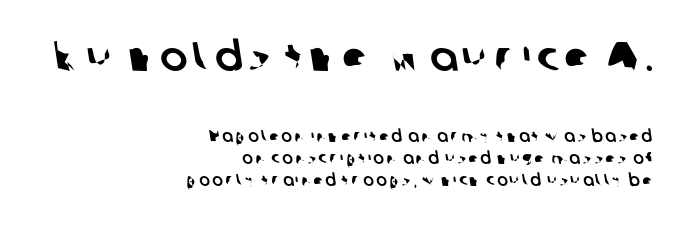
The passage shown is not underscored anywhere. Is this a fixed-width face? No — the glyphs have proportional, varying widths. The rag falls on the left side of this text block. The face used here is a sans, in the tradition of grotesques and geometrics.
